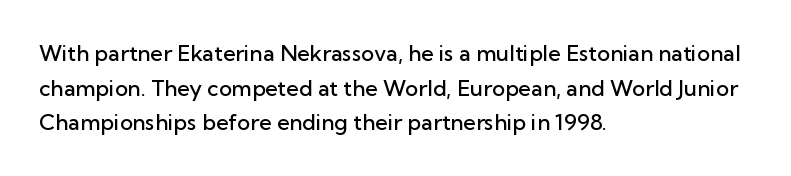
Q: Is the text bold? A: Semi-bold.
Q: Is the text italic (slanted)? A: No, it is upright.
Q: Is the text underlined? A: No.
Q: How is the paragraph aligned? A: Left-aligned.
Q: Is the spacing between letters normal or unusually wide? A: Normal.
Q: Is the spacing between lines tight, normal or loose? A: Normal.
